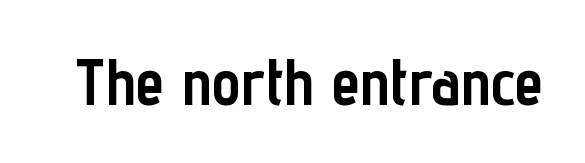
The image shows 65 px semibold, condensed sans-serif type, upright; set normal letter spacing, not underlined; low stroke contrast and a medium x-height.
